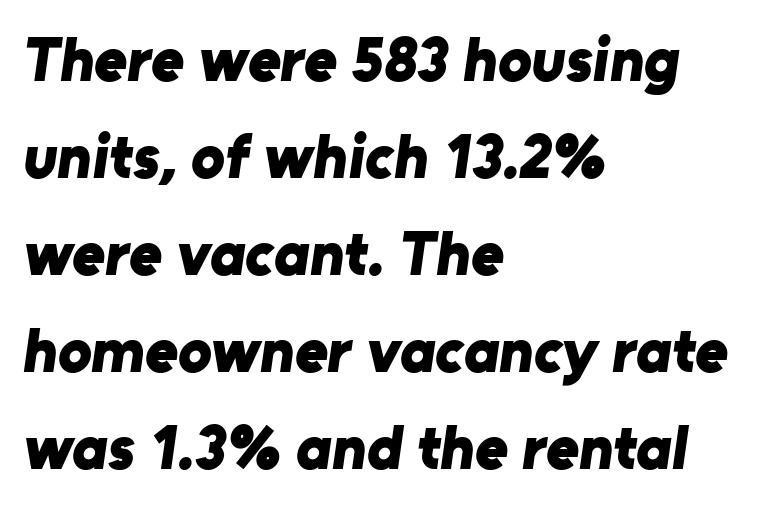
Q: Is the text bold? A: Yes.
Q: Is the typeface a serif or a sans-serif typeface? A: Sans-serif.
Q: Is the text underlined? A: No.
Q: How is the paragraph aligned? A: Left-aligned.
Q: Is the spacing between letters normal or unusually wide? A: Normal.
Q: Is the spacing between lines tight, normal or loose? A: Normal.
Q: Width (condensed, normal, or wide)? A: Normal.
Q: Stroke contrast? A: Low.
Q: x-height? A: Medium.
Q: Monospaced? A: No.
